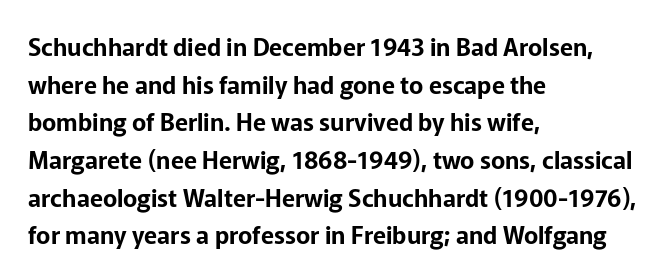
Q: Is the text italic (slanted)? A: No, it is upright.
Q: Is the text underlined? A: No.
Q: How is the paragraph aligned? A: Left-aligned.
Q: Is the spacing between letters normal or unusually wide? A: Normal.
Q: Is the spacing between lines tight, normal or loose? A: Normal.
